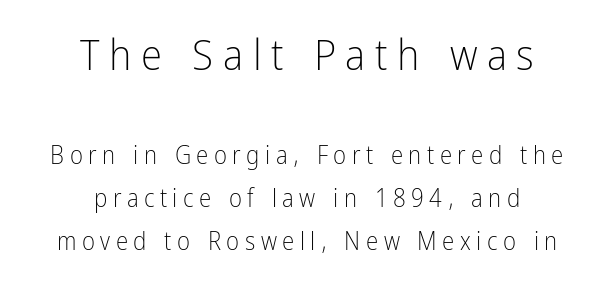
Q: Is the text bold? A: No.
Q: Is the text italic (slanted)? A: No, it is upright.
Q: Is the typeface a serif or a sans-serif typeface? A: Sans-serif.
Q: Is the text underlined? A: No.
Q: How is the paragraph aligned? A: Centered.
Q: Is the spacing between letters normal or unusually wide? A: Unusually wide.
Q: Which block of text is set in a larger size, the first (top) or the second (bottom)? A: The first (top) one.
Q: Width (condensed, normal, or wide)? A: Condensed.
Q: Stroke contrast? A: Low.
Q: x-height? A: Medium.
Q: Monospaced? A: No.
